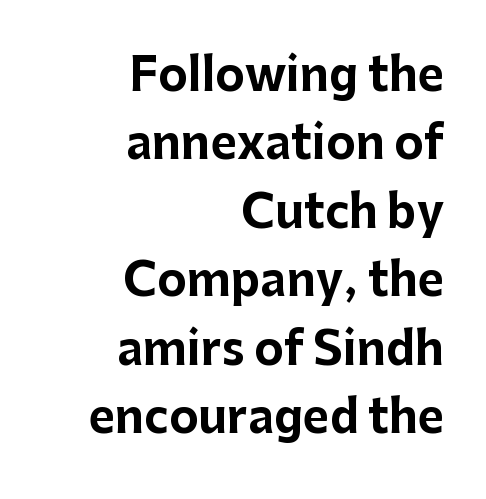
The image shows 45 px bold sans-serif type, upright; set right-aligned, normal line spacing (1.52x), normal letter spacing, not underlined; low stroke contrast and a medium x-height.
